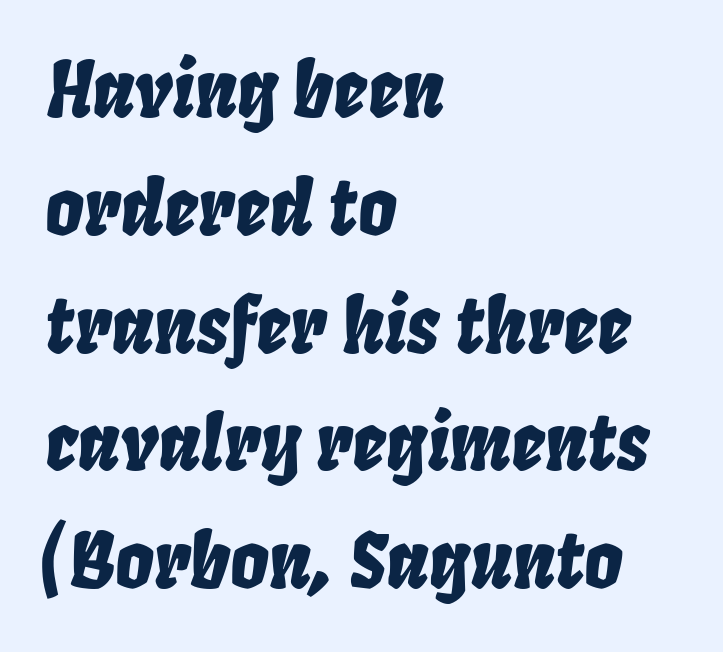
The image shows 76 px condensed type, italic (leaning right); set left-aligned, normal line spacing (1.55x), normal letter spacing, not underlined; low stroke contrast and a large x-height.
